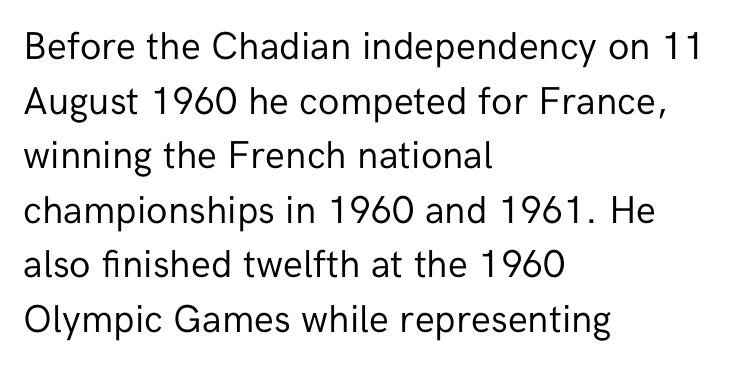
The image shows 39 px regular-weight sans-serif type, upright; set left-aligned, normal line spacing (1.4x), normal letter spacing, not underlined; low stroke contrast and a medium x-height.
